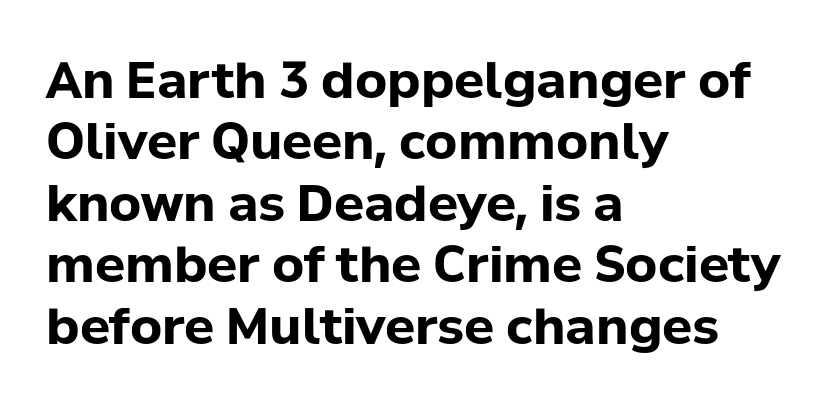
Q: Is the text bold? A: Yes.
Q: Is the text italic (slanted)? A: No, it is upright.
Q: Is the typeface a serif or a sans-serif typeface? A: Sans-serif.
Q: Is the text underlined? A: No.
Q: How is the paragraph aligned? A: Left-aligned.
Q: Is the spacing between letters normal or unusually wide? A: Normal.
Q: Width (condensed, normal, or wide)? A: Normal.
Q: Stroke contrast? A: Low.
Q: x-height? A: Medium.
Q: Monospaced? A: No.
